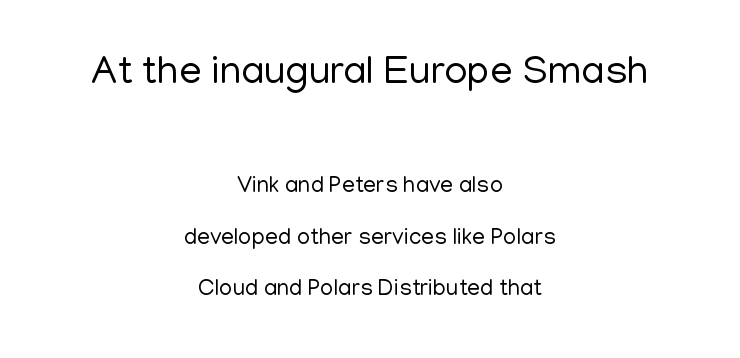
The image shows 40 px regular-weight sans-serif type, upright; set centered, loose line spacing (2.25x), normal letter spacing, not underlined; the first (top) block is 1.74x larger; low stroke contrast and a medium x-height.
